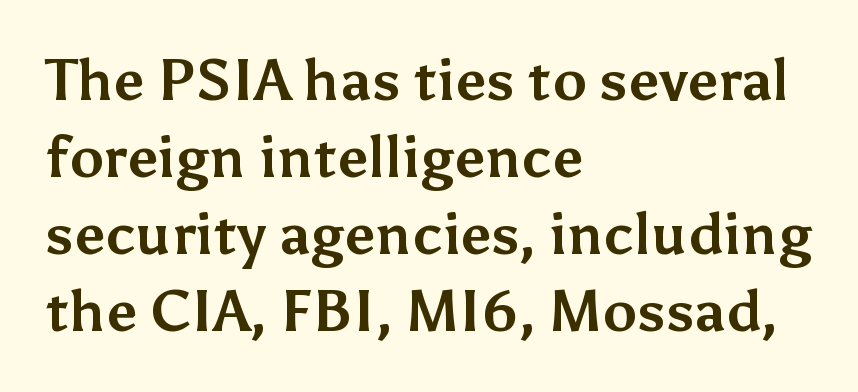
The rendering uses natural spacing where letterforms have individual widths. This rendering employs a face without finishing strokes, i.e., a sans-serif. Rows of type keep a routine distance in the vertical direction. Typesetter's note: full bold, strokes at maximum text heaviness. Left-aligned paragraph, ragged on the right. Check under the words: just untouched page.
